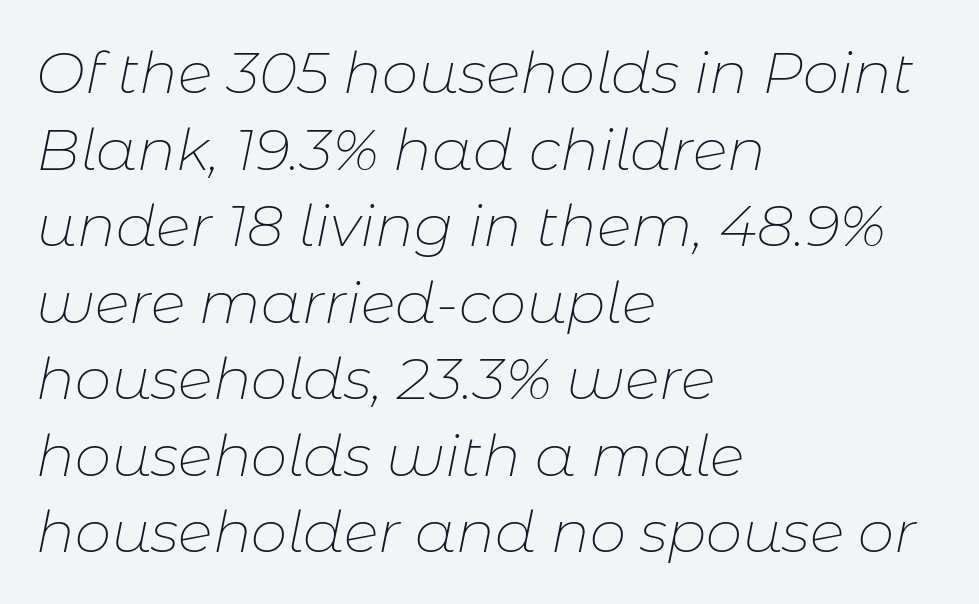
This sample has the flowing, uneven cadence of proportional lettering. The strip under each line holds only bare page. Which margin do the lines hug? The left one — the right edge is uneven. No chunkiness to these letters — they're not bold.
